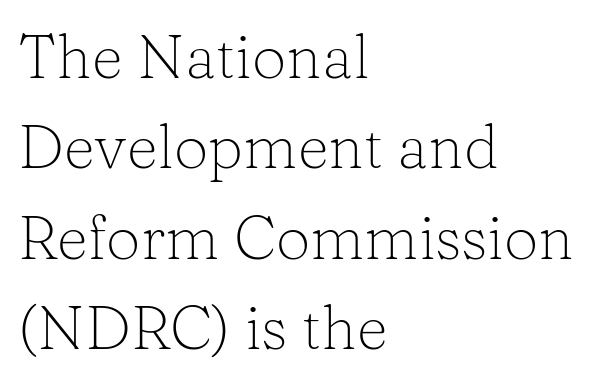
{"serif": "yes", "italic": "no", "bold": "no", "weight": "light", "width": "normal", "stroke_contrast": "low", "x_height": "medium", "monospaced": "no", "underline": "no", "align": "left", "line_spacing": "normal", "line_spacing_ratio": 1.48, "letter_spacing": "normal", "letter_spacing_em": 0.0, "glyph_px": 61}
